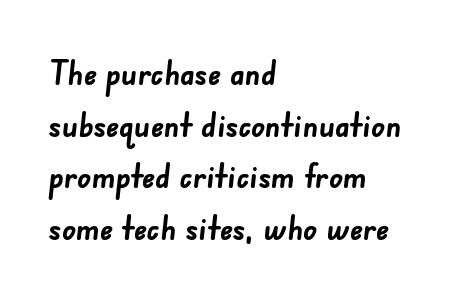
{"serif": "no", "bold": "yes", "weight": "semibold", "width": "normal", "stroke_contrast": "low", "x_height": "small", "monospaced": "no", "underline": "no", "align": "left", "line_spacing": "normal", "line_spacing_ratio": 1.52, "letter_spacing": "normal", "letter_spacing_em": 0.0, "glyph_px": 34}
